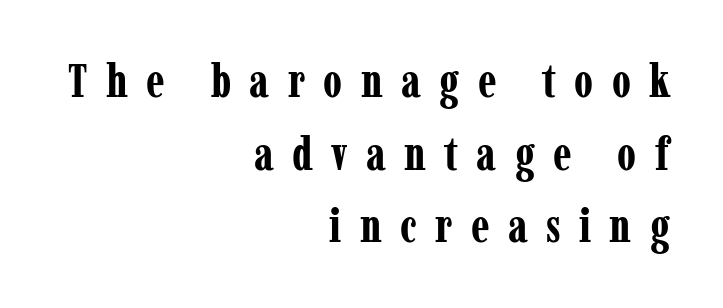
If you drew a ruler down the right edge, every line would touch it. The face used here is rendered with a markedly widened letterfit. These lines were composed using upright roman letters. The letters advance in unequal steps, a hallmark of proportional type.
